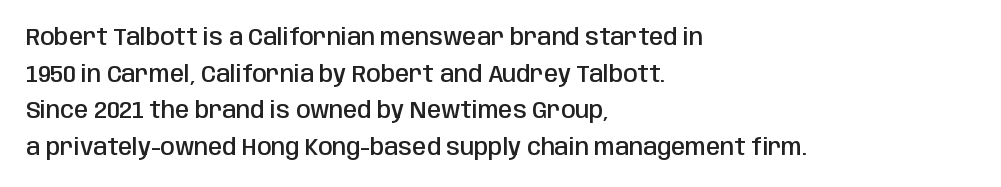
{"italic": "no", "bold": "semi", "underline": "no", "align": "left", "line_spacing": "normal", "line_spacing_ratio": 1.59, "letter_spacing": "normal", "letter_spacing_em": 0.0, "glyph_px": 23}
